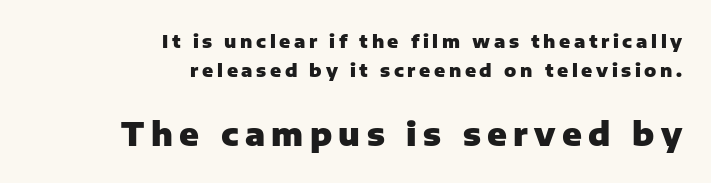
Proportional: the letters do not fall into vertical columns. Where is the straight margin? On the right. Chunky letters — that's bold for sure. Designer's note — italics off, roman on. The characters display no serif detailing; their extremities are plain.
